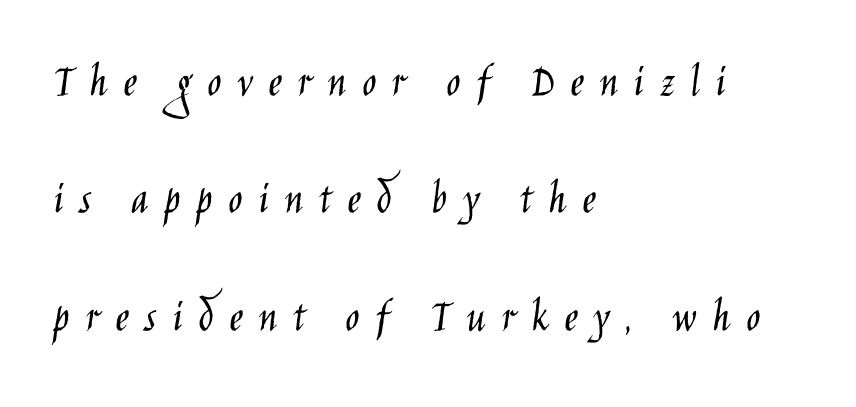
The letters advance in unequal steps, a hallmark of proportional type. Horizontal alignment here is leftward, the default for most running prose. No heavy texture on the line: the type isn't bold. Widely set lines give the paragraph a tall, airy silhouette. This rendering widens character spacing well past its baseline value.
